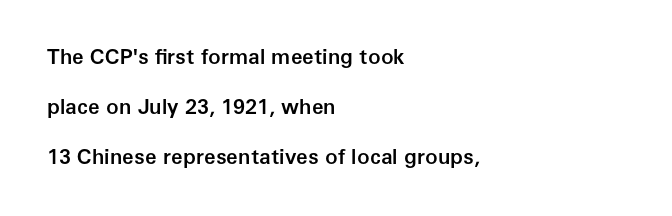
{"italic": "no", "bold": "semi", "underline": "no", "align": "left", "line_spacing": "loose", "line_spacing_ratio": 2.38, "letter_spacing": "normal", "letter_spacing_em": 0.0, "glyph_px": 21}
